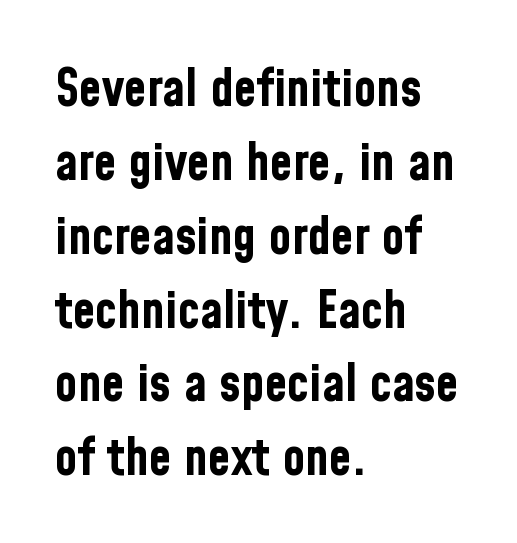
The image shows 52 px bold, condensed sans-serif type, upright; set left-aligned, normal line spacing (1.42x), normal letter spacing, not underlined; low stroke contrast and a medium x-height.
